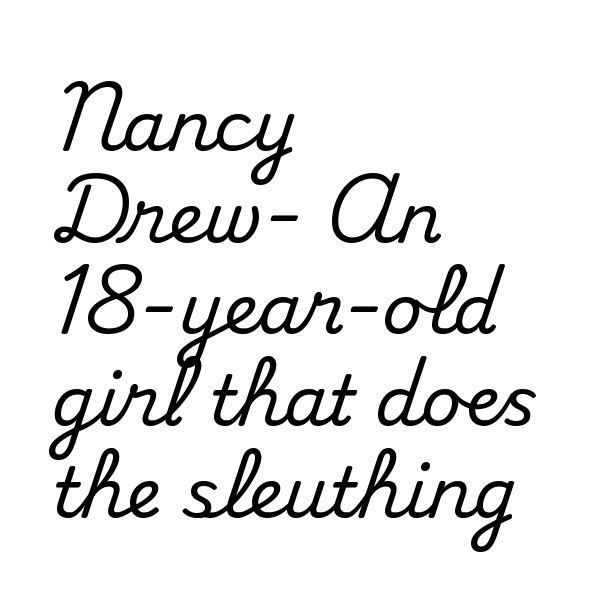
Does the copy run flush right? No — it runs flush left. The space directly below the letters is spotless. These lines are composed in type with serifs. Nobody touched the tracking dial on this one.
